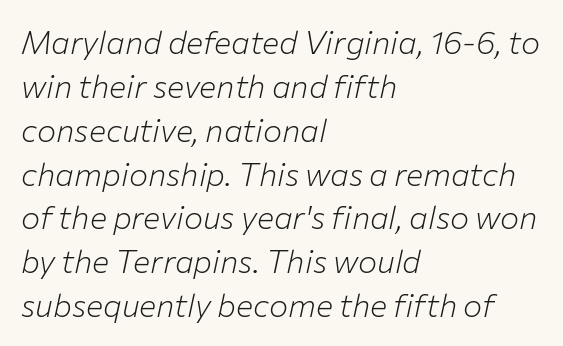
The weight would be labelled regular, book, light, or lighter still. Only glyphs here, with clear space below each row. The letters advance in unequal steps, a hallmark of proportional type. One-word summary of the alignment: left.
